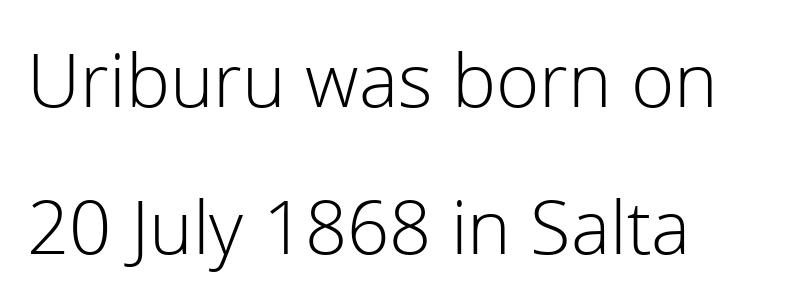
The image shows 74 px light sans-serif type, upright; set left-aligned, loose line spacing (1.99x), normal letter spacing, not underlined; a medium x-height.
